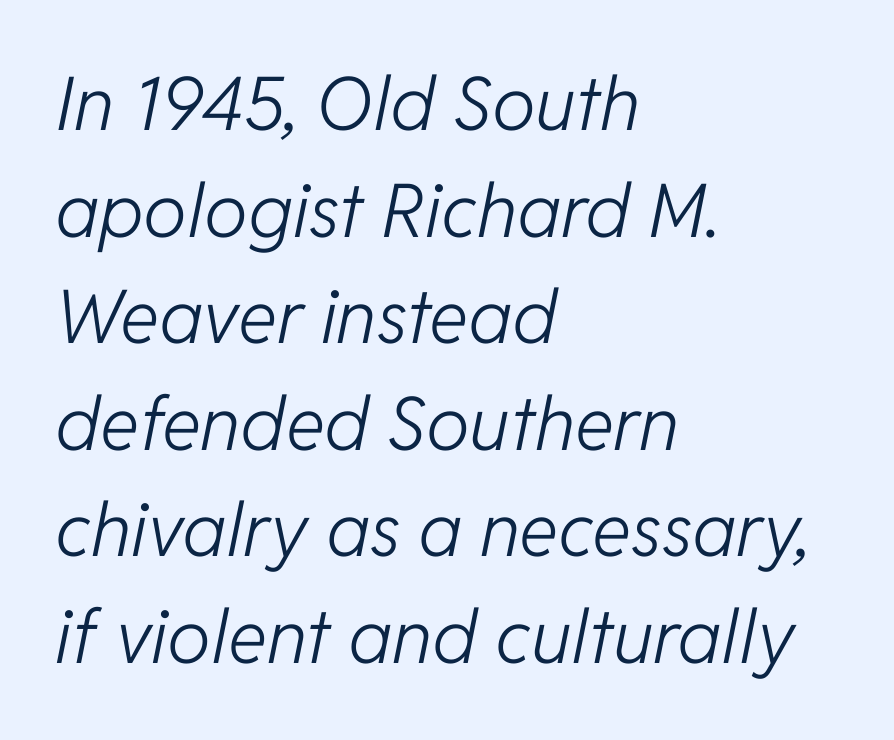
The image shows 74 px light type, italic (leaning right); set left-aligned, normal line spacing (1.44x), normal letter spacing, not underlined; low stroke contrast and a medium x-height.
